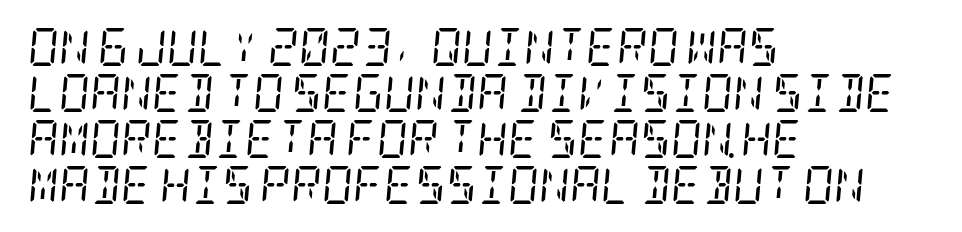
Old-style or modern, the face here clearly has serifs. The letters are slanted; this is an italic face. The letterforms sit shoulder to shoulder at normal distance. Plain, unruled lines of type. The passage shown is not bold in any degree.
